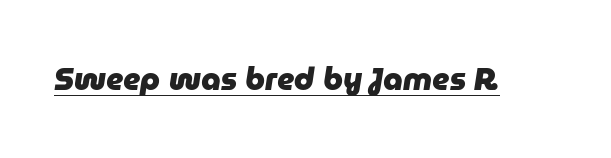
The glyphs are accompanied by a horizontal stroke just below them. Is this a fixed-width face? No — the glyphs have proportional, varying widths. A full-strength bold gives these letters their thick strokes. The rendering applies a slant to the glyphs. Standard letterfit; no display-style spreading of the glyphs.
